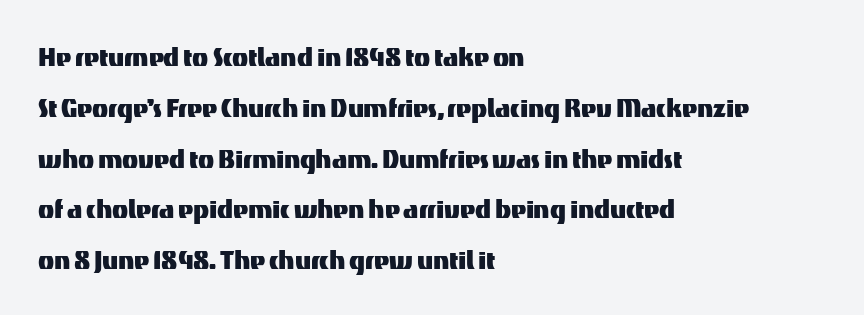
Summary of vertical rhythm: regular, with standard interline spacing. Do the characters align in a grid? No, the font is proportional. The horizontal fit of the characters is conventional and even. Every character sits straight up, as roman type does.
